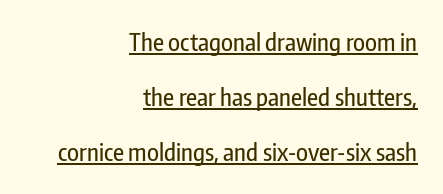
The image shows 24 px text type, upright; set right-aligned, loose line spacing (2.3x), normal letter spacing, underlined.
